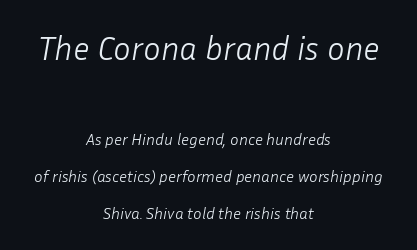
Q: Is the text bold? A: No.
Q: Is the text italic (slanted)? A: Yes, it leans right by about 10 degrees.
Q: Is the text underlined? A: No.
Q: How is the paragraph aligned? A: Centered.
Q: Is the spacing between letters normal or unusually wide? A: Normal.
Q: Is the spacing between lines tight, normal or loose? A: Loose.
Q: Which block of text is set in a larger size, the first (top) or the second (bottom)? A: The first (top) one.
Q: Width (condensed, normal, or wide)? A: Normal.
Q: Stroke contrast? A: Low.
Q: x-height? A: Medium.
Q: Monospaced? A: No.
